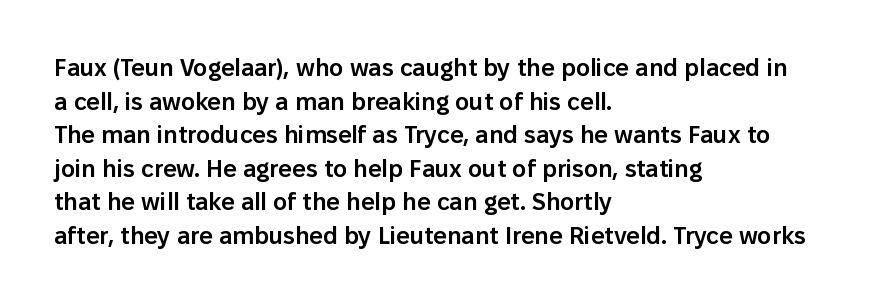
The image shows 24 px text type, upright; set left-aligned, normal line spacing (1.4x), normal letter spacing, not underlined.
